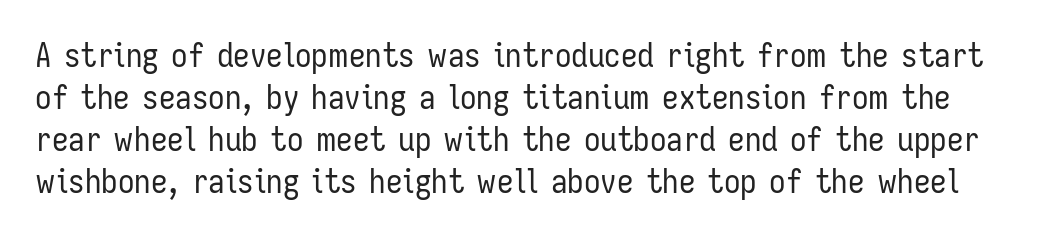
{"serif": "no", "italic": "no", "bold": "no", "weight": "regular", "width": "condensed", "stroke_contrast": "low", "x_height": "medium", "monospaced": "no", "underline": "no", "line_spacing": "normal", "line_spacing_ratio": 1.27, "letter_spacing": "normal", "letter_spacing_em": 0.0, "glyph_px": 33}
